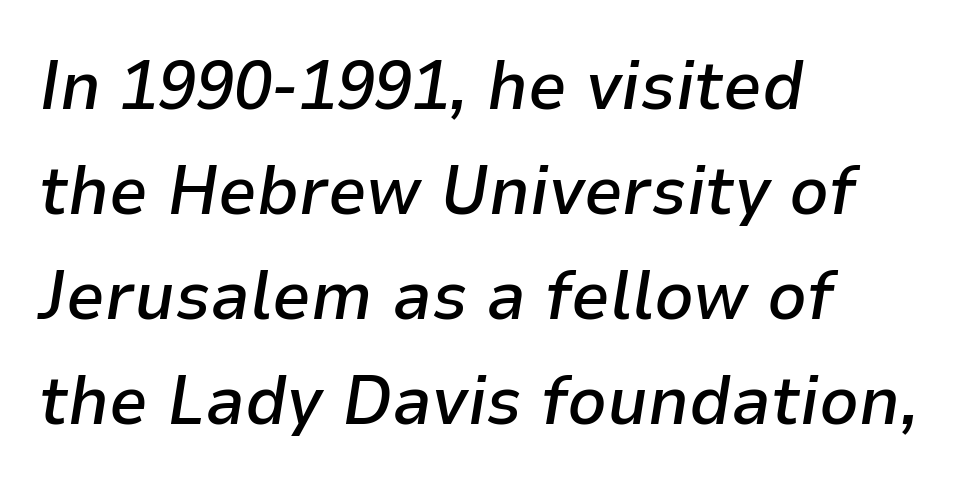
Q: Is the text bold? A: Semi-bold.
Q: Is the text italic (slanted)? A: Yes, it leans right by about 9 degrees.
Q: Is the text underlined? A: No.
Q: How is the paragraph aligned? A: Left-aligned.
Q: Is the spacing between letters normal or unusually wide? A: Normal.
Q: Is the spacing between lines tight, normal or loose? A: Normal.
Q: Width (condensed, normal, or wide)? A: Normal.
Q: Stroke contrast? A: Low.
Q: x-height? A: Medium.
Q: Monospaced? A: No.
